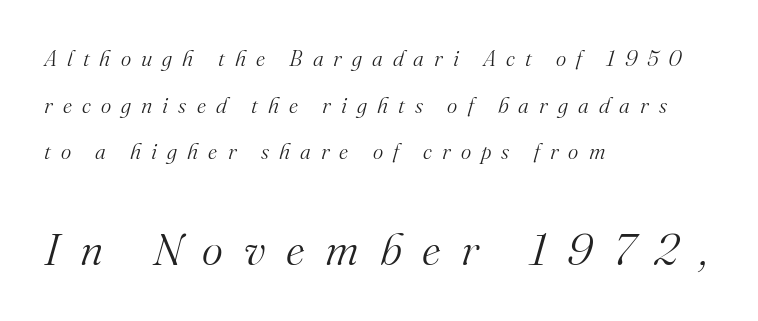
The image shows 45 px light serif type, italic (leaning right); set left-aligned, loose line spacing (2.12x), unusually wide letter spacing (+0.46 em), not underlined; the second (bottom) block is 2.05x larger; medium stroke contrast and a small x-height.
